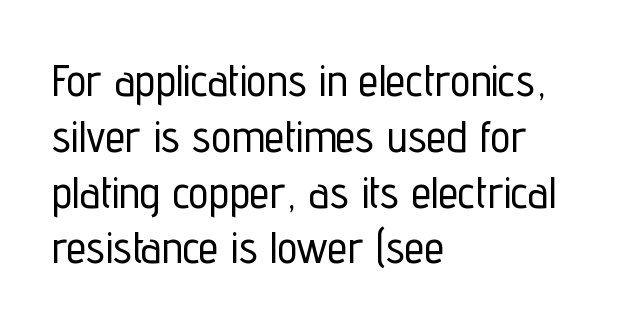
The image shows 45 px condensed sans-serif type, upright; set left-aligned, line spacing 1.24x, normal letter spacing, not underlined; low stroke contrast and a medium x-height.
